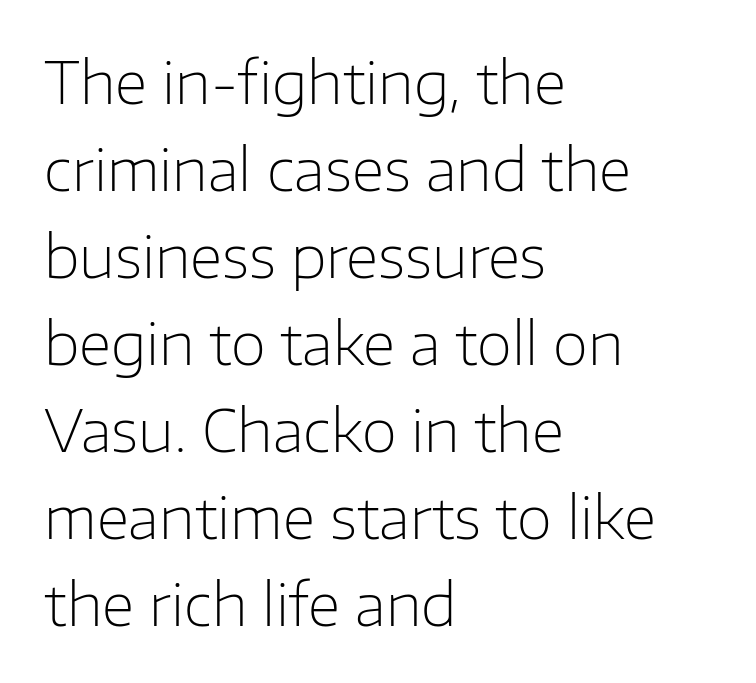
What kind of face is this? One without serifs — a sans. Honestly, there is no underline to notice here at all. Here the designer chose a conventional face with non-uniform glyph widths. Vertical spacing — default. The lines are quadded left. On a weight scale, this lands at 450 or below.
